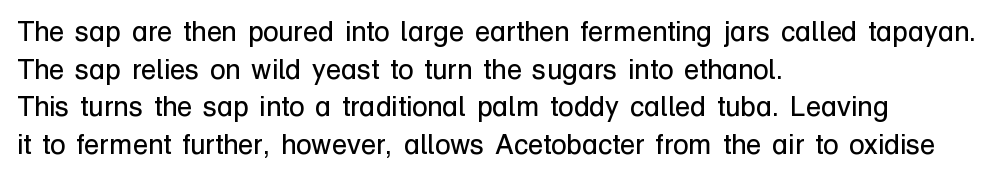
Q: Is the text bold? A: No.
Q: Is the text italic (slanted)? A: No, it is upright.
Q: Is the typeface a serif or a sans-serif typeface? A: Sans-serif.
Q: Is the text underlined? A: No.
Q: How is the paragraph aligned? A: Left-aligned.
Q: Is the spacing between letters normal or unusually wide? A: Normal.
Q: Is the spacing between lines tight, normal or loose? A: Normal.
Q: Width (condensed, normal, or wide)? A: Normal.
Q: Stroke contrast? A: Low.
Q: x-height? A: Medium.
Q: Monospaced? A: No.
